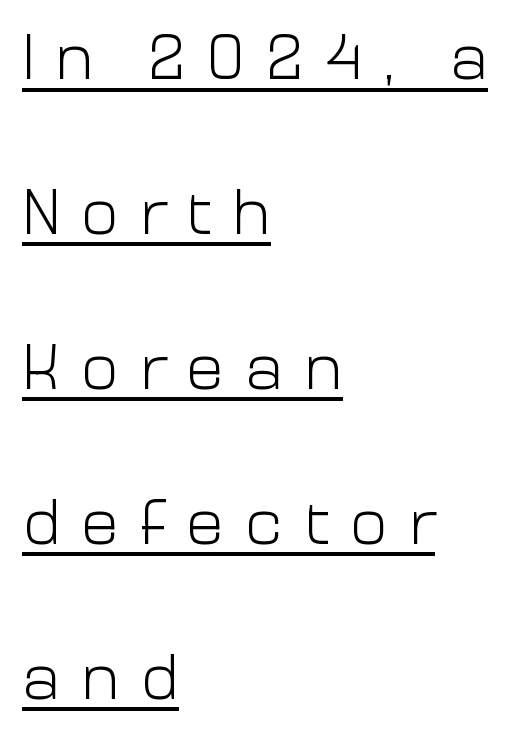
Varying glyph widths throughout — classic text-font behaviour. Font category for this specimen: sans-serif. This sample trades compactness for vertical openness between lines. The paragraph has a hard left edge and a soft right edge. Each stroke keeps to a modest, everyday thickness or less. Notice how the stems are strictly vertical — no italics here.
